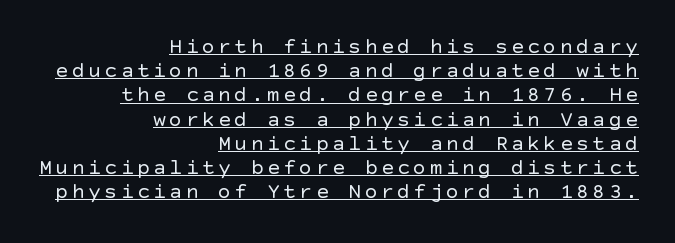
The image shows 22 px text type, upright; set right-aligned, tight line spacing (1.1x), underlined.
